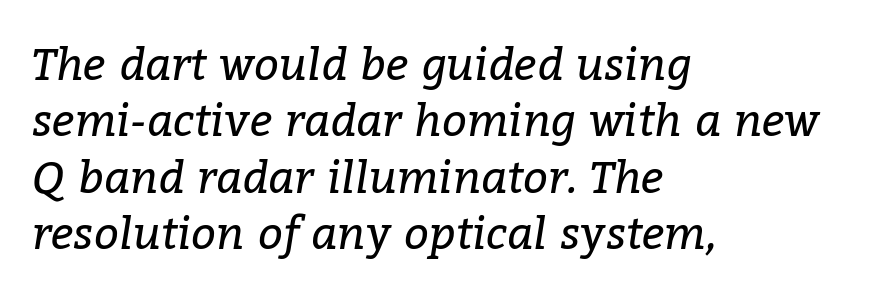
Varying glyph widths throughout — classic text-font behaviour. Summary of vertical rhythm: regular, with standard interline spacing. Typeset ragged right — the left edge is the straight one. The passage shown is typeset with a serif family. A typesetter would call this zero additional tracking. The letters look calm and open, with moderate or lighter stems.
